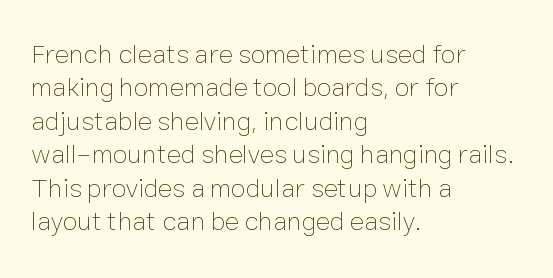
The image shows 27 px text type, upright; set left-aligned, line spacing 1.24x, normal letter spacing, not underlined.
